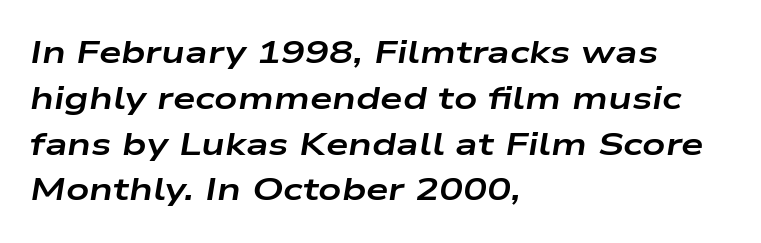
Q: Is the text bold? A: Yes.
Q: Is the text italic (slanted)? A: Yes, it leans right by about 9 degrees.
Q: Is the text underlined? A: No.
Q: How is the paragraph aligned? A: Left-aligned.
Q: Is the spacing between letters normal or unusually wide? A: Normal.
Q: Is the spacing between lines tight, normal or loose? A: Normal.
Q: Width (condensed, normal, or wide)? A: Wide.
Q: Stroke contrast? A: Low.
Q: x-height? A: Medium.
Q: Monospaced? A: No.
